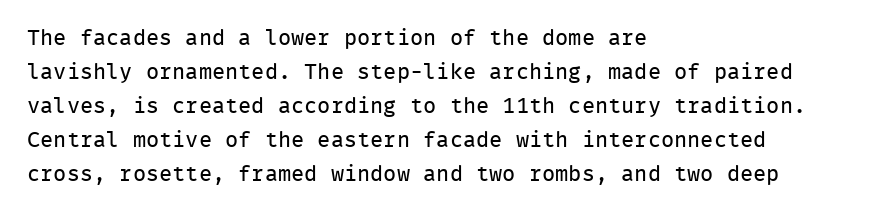
Caption: multi-line text, flush left, ragged right. Rendered with straight, roman letterforms. Beneath every word, the page is bare. Weight: not bold — regular or lighter. Nobody touched the tracking dial on this one. Vertically, the passage feels balanced, rows spaced as you'd expect.
